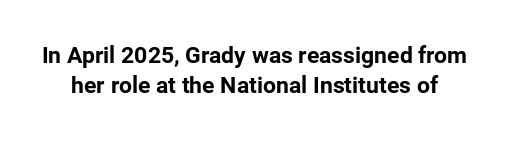
No extra tracking has been applied to these lines. These lines sit exactly where default settings would place them. In terms of weight, the rendering is a true, heavy bold. Decoration check: the copy has no underline. Posture: upright roman.
